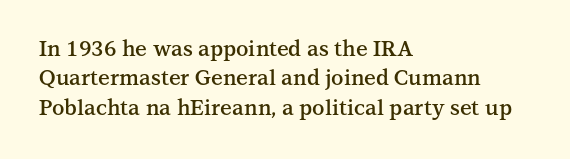
Q: Is the text bold? A: Semi-bold.
Q: Is the text italic (slanted)? A: No, it is upright.
Q: Is the text underlined? A: No.
Q: How is the paragraph aligned? A: Left-aligned.
Q: Is the spacing between letters normal or unusually wide? A: Normal.
Q: Is the spacing between lines tight, normal or loose? A: Normal.
